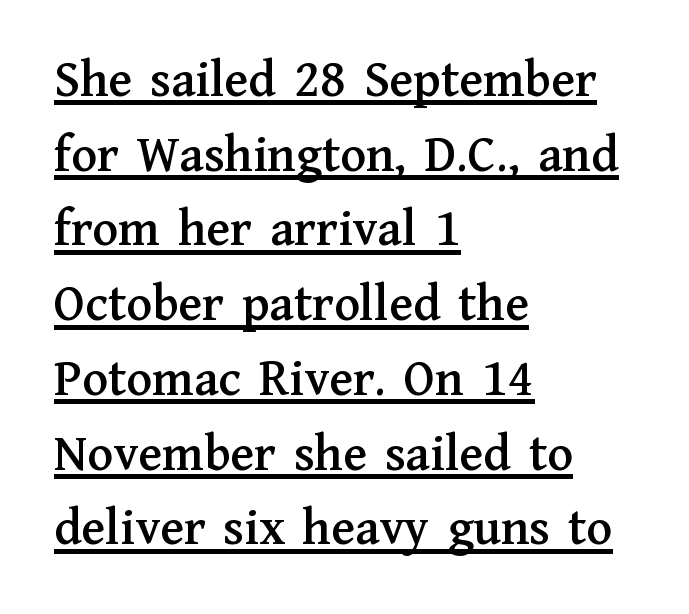
{"serif": "yes", "italic": "no", "width": "normal", "stroke_contrast": "medium", "x_height": "medium", "monospaced": "no", "underline": "yes", "align": "left", "line_spacing": "normal", "line_spacing_ratio": 1.41, "letter_spacing": "normal", "letter_spacing_em": 0.0, "glyph_px": 53}
